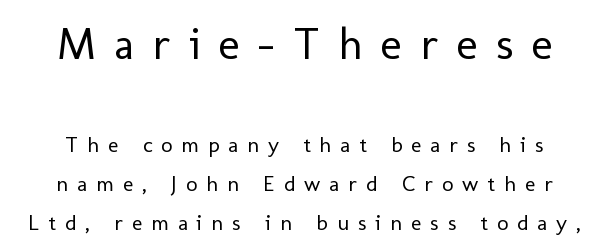
The image shows 45 px regular-weight sans-serif type, upright; set line spacing 1.76x, unusually wide letter spacing (+0.41 em), not underlined; the first (top) block is 2.05x larger; low stroke contrast and a medium x-height.
